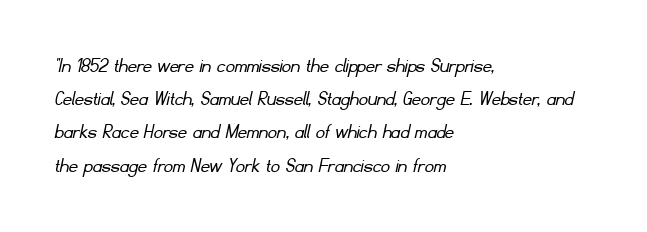
The image shows 22 px text type; set left-aligned, normal line spacing (1.51x), normal letter spacing, not underlined.
